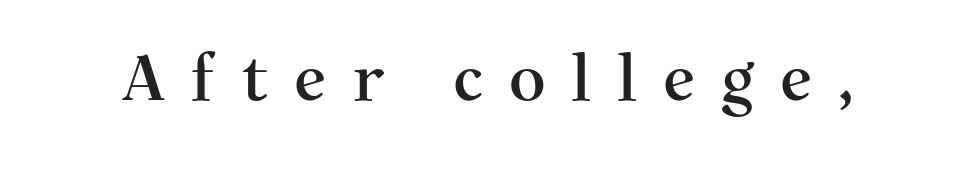
The image shows 64 px serif type, upright; set unusually wide letter spacing (+0.4 em), not underlined; medium stroke contrast and a medium x-height.
